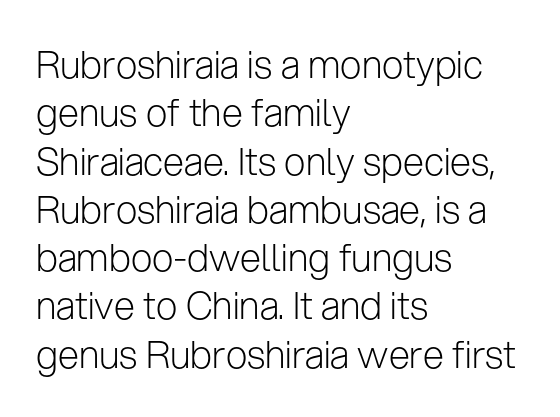
No extra ink here — the face is not bold. Italic? Not at all — the glyphs are vertical. Short note: letters normally spaced. Descenders hang freely into open space. The compositor pushed each line to the left boundary. The passage shown is typed in a proportional face where columns would drift.
